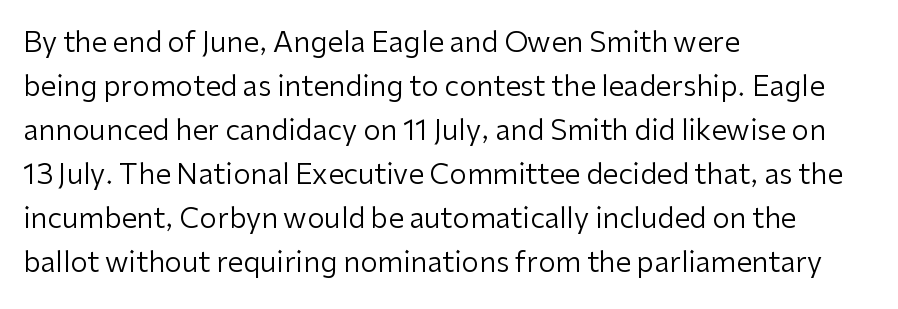
{"serif": "no", "italic": "no", "bold": "no", "weight": "regular", "width": "normal", "stroke_contrast": "low", "x_height": "medium", "monospaced": "no", "underline": "no", "align": "left", "line_spacing": "normal", "line_spacing_ratio": 1.57, "letter_spacing": "normal", "letter_spacing_em": 0.0, "glyph_px": 28}
